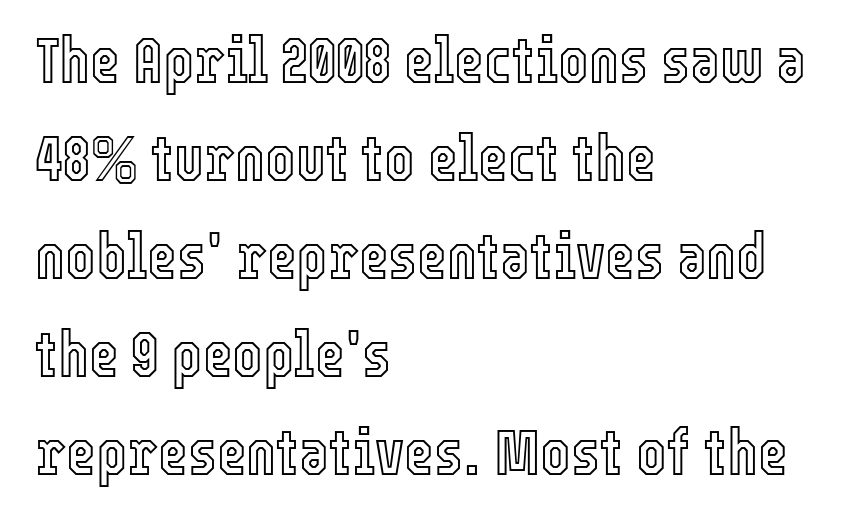
The image shows 64 px condensed type, upright; set left-aligned, normal line spacing (1.53x), normal letter spacing, not underlined; a medium x-height.
